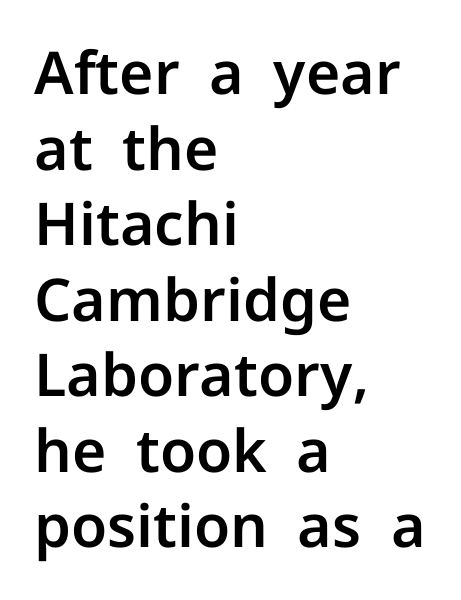
{"serif": "no", "italic": "no", "width": "normal", "stroke_contrast": "low", "x_height": "medium", "monospaced": "no", "underline": "no", "align": "left", "line_spacing": "normal", "line_spacing_ratio": 1.28, "letter_spacing": "normal", "letter_spacing_em": 0.0, "glyph_px": 59}
